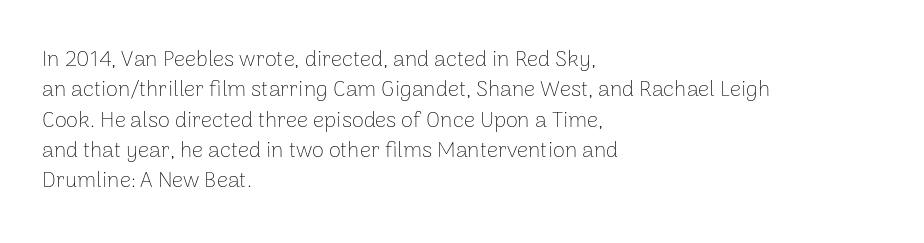
{"italic": "no", "bold": "no", "underline": "no", "align": "left", "line_spacing": "normal", "line_spacing_ratio": 1.38, "letter_spacing": "normal", "letter_spacing_em": 0.0, "glyph_px": 22}
